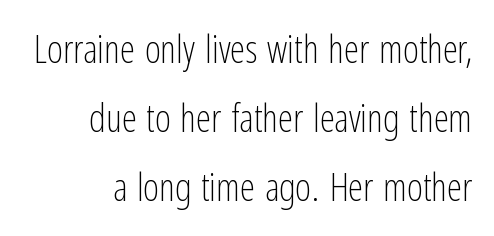
The image shows 38 px light, condensed sans-serif type, upright; set line spacing 1.82x, normal letter spacing, not underlined; low stroke contrast and a medium x-height.
